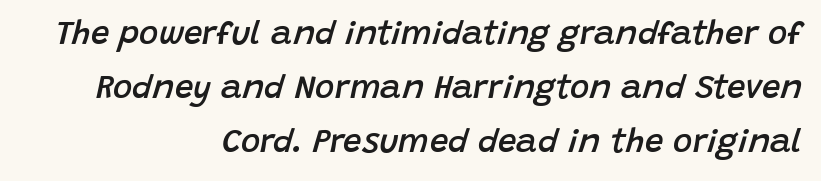
The image shows 33 px semibold type, italic (leaning right); set right-aligned, normal line spacing (1.64x), normal letter spacing, not underlined; low stroke contrast and a large x-height.
